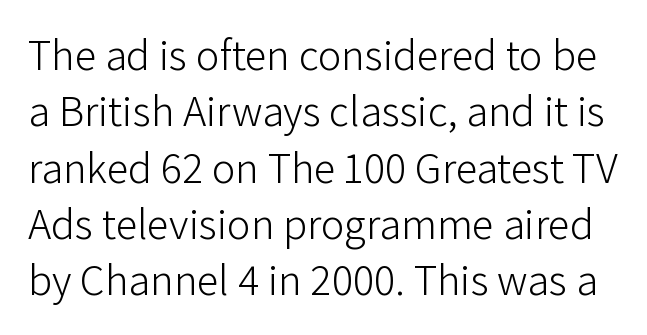
Q: Is the text bold? A: No.
Q: Is the text italic (slanted)? A: No, it is upright.
Q: Is the typeface a serif or a sans-serif typeface? A: Sans-serif.
Q: Is the text underlined? A: No.
Q: Is the spacing between letters normal or unusually wide? A: Normal.
Q: Is the spacing between lines tight, normal or loose? A: Normal.
Q: Width (condensed, normal, or wide)? A: Normal.
Q: Stroke contrast? A: Low.
Q: x-height? A: Medium.
Q: Monospaced? A: No.
